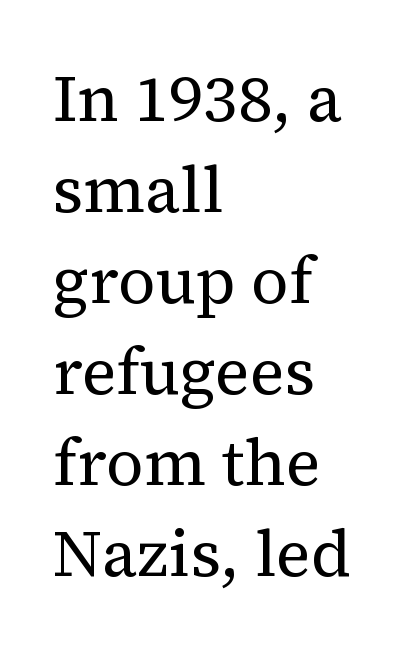
Each letter's strokes conclude with small projecting serifs. Tracking here is standard; glyphs follow each other at the usual distance. Descender tails drop into unmarked territory. The typesetter chose a ragged-right arrangement here. Nothing heavy about these letters — not bold at all.
